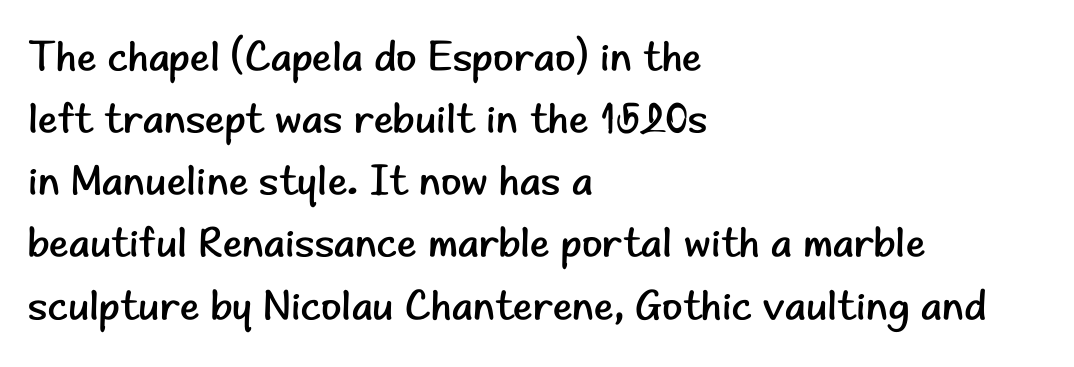
The image shows 42 px regular-weight sans-serif type, upright; set left-aligned, normal line spacing (1.48x), normal letter spacing, not underlined; low stroke contrast and a small x-height.
